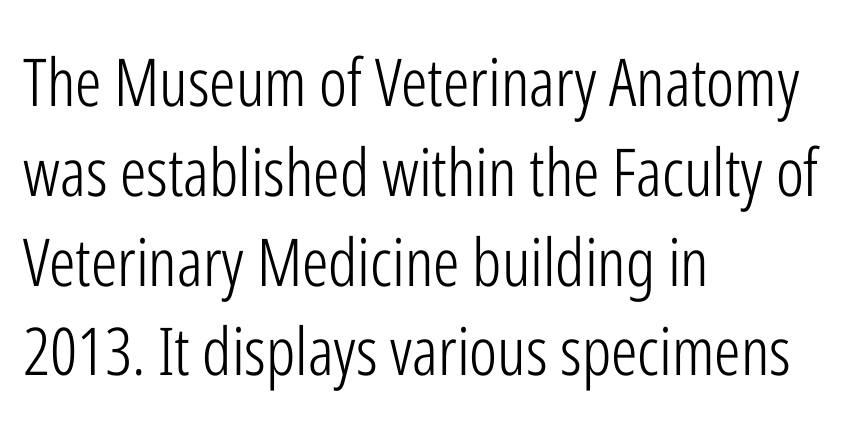
Q: Is the text bold? A: No.
Q: Is the text italic (slanted)? A: No, it is upright.
Q: Is the typeface a serif or a sans-serif typeface? A: Sans-serif.
Q: Is the text underlined? A: No.
Q: How is the paragraph aligned? A: Left-aligned.
Q: Is the spacing between letters normal or unusually wide? A: Normal.
Q: Is the spacing between lines tight, normal or loose? A: Normal.
Q: Width (condensed, normal, or wide)? A: Condensed.
Q: Stroke contrast? A: Low.
Q: x-height? A: Medium.
Q: Monospaced? A: No.
